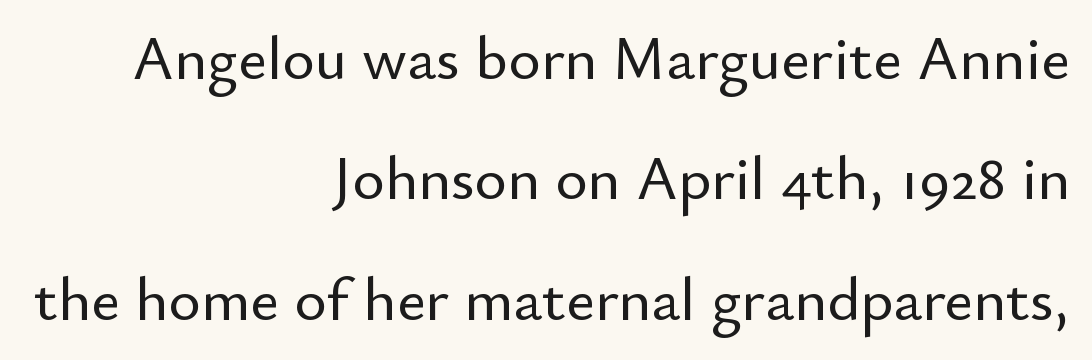
Q: Is the text italic (slanted)? A: No, it is upright.
Q: Is the typeface a serif or a sans-serif typeface? A: Sans-serif.
Q: Is the text underlined? A: No.
Q: How is the paragraph aligned? A: Right-aligned.
Q: Is the spacing between letters normal or unusually wide? A: Normal.
Q: Is the spacing between lines tight, normal or loose? A: Loose.
Q: Width (condensed, normal, or wide)? A: Normal.
Q: Stroke contrast? A: Low.
Q: x-height? A: Small.
Q: Monospaced? A: No.
